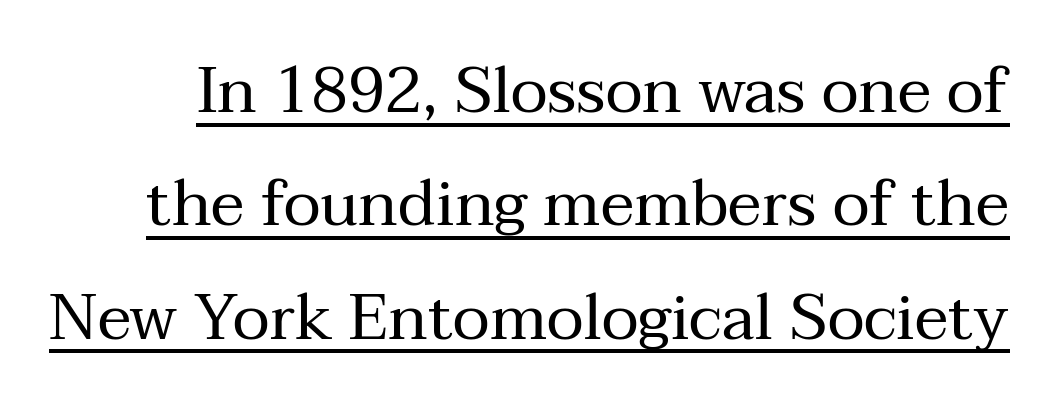
Q: Is the text bold? A: No.
Q: Is the text italic (slanted)? A: No, it is upright.
Q: Is the typeface a serif or a sans-serif typeface? A: Serif.
Q: Is the text underlined? A: Yes.
Q: Is the spacing between letters normal or unusually wide? A: Normal.
Q: Width (condensed, normal, or wide)? A: Normal.
Q: Stroke contrast? A: Medium.
Q: x-height? A: Medium.
Q: Monospaced? A: No.
